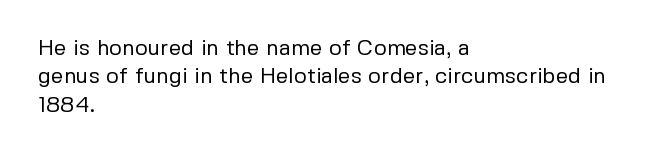
{"italic": "no", "bold": "no", "underline": "no", "align": "left", "line_spacing": "normal", "line_spacing_ratio": 1.29, "letter_spacing": "normal", "letter_spacing_em": 0.0, "glyph_px": 22}
